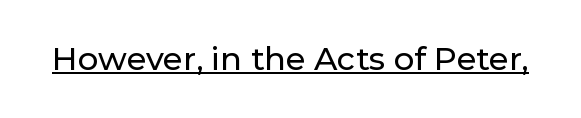
How are the letters spaced? Ordinarily, with no added tracking. Unlike a traditional serif, this face leaves its strokes unadorned. The letters stand upright; this is a roman face. The face used here appears with an underline applied.
